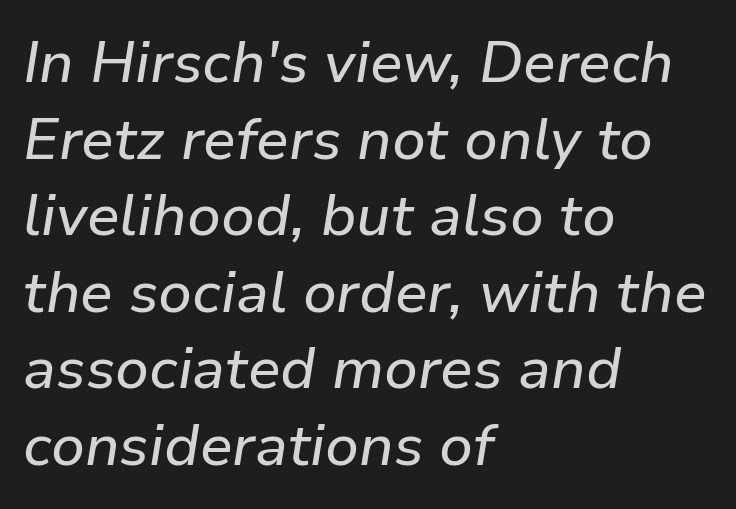
The image shows 58 px text type, italic (leaning right); set left-aligned, normal line spacing (1.32x), normal letter spacing, not underlined; low stroke contrast and a medium x-height.
